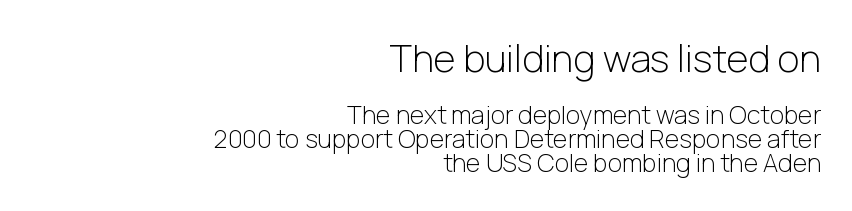
The image shows 38 px light sans-serif type, upright; set right-aligned, tight line spacing (0.95x), normal letter spacing, not underlined; the first (top) block is 1.52x larger; low stroke contrast and a medium x-height.
